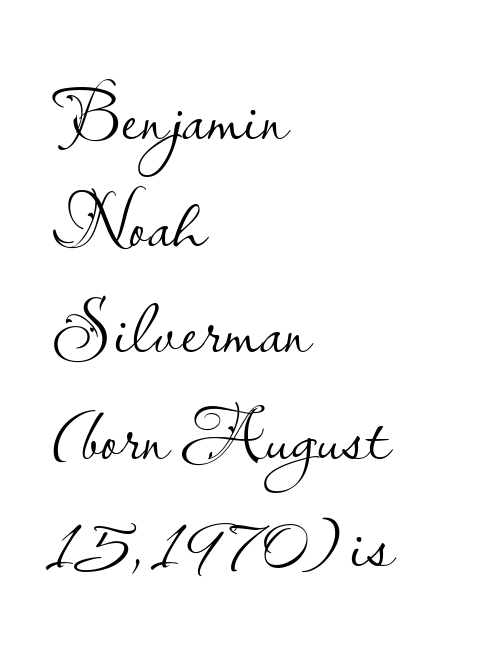
The image shows 79 px light sans-serif type; set left-aligned, normal line spacing (1.35x), normal letter spacing, not underlined; low stroke contrast and a small x-height.
